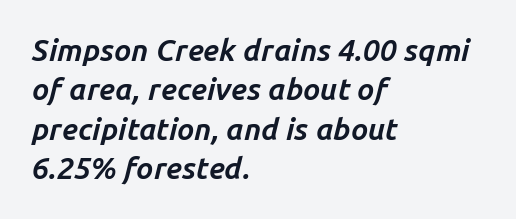
{"italic": "yes", "lean": "right", "slant_degrees": 14, "bold": "yes", "weight": "bold", "width": "normal", "stroke_contrast": "low", "x_height": "medium", "monospaced": "no", "underline": "no", "align": "left", "line_spacing": "normal", "line_spacing_ratio": 1.31, "letter_spacing": "normal", "letter_spacing_em": 0.0, "glyph_px": 30}
